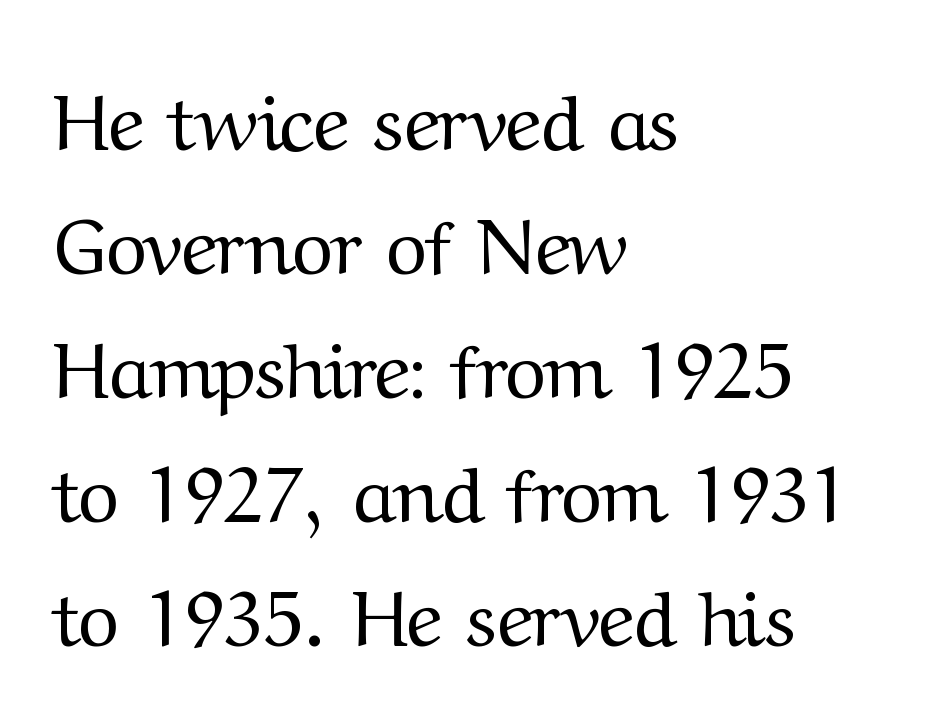
The image shows 79 px regular-weight serif type, upright; set left-aligned, normal line spacing (1.57x), normal letter spacing, not underlined; medium stroke contrast and a medium x-height.
